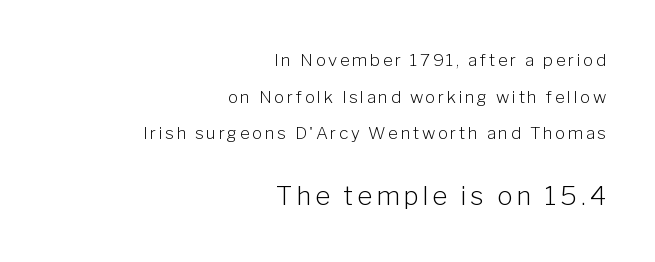
The image shows 26 px text type, upright; set right-aligned, loose line spacing (2.15x), not underlined; the second (bottom) block is 1.53x larger.
